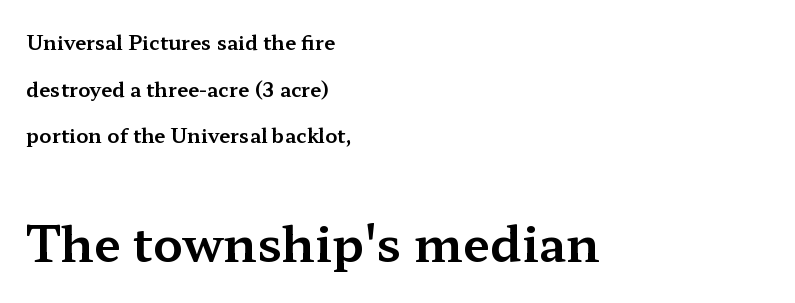
{"serif": "yes", "italic": "no", "width": "wide", "stroke_contrast": "medium", "x_height": "medium", "monospaced": "no", "underline": "no", "align": "left", "line_spacing": "loose", "line_spacing_ratio": 2.33, "letter_spacing": "normal", "letter_spacing_em": 0.0, "larger_block": "second", "size_ratio": 2.45, "glyph_px": 49}
